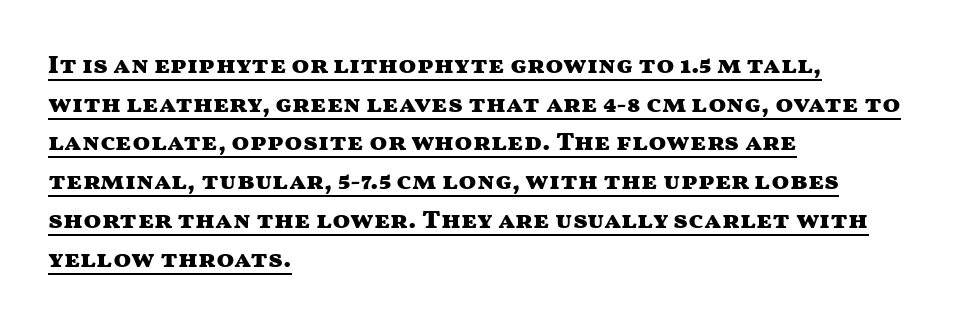
Q: Is the text bold? A: Yes.
Q: Is the text italic (slanted)? A: No, it is upright.
Q: Is the text underlined? A: Yes.
Q: How is the paragraph aligned? A: Left-aligned.
Q: Is the spacing between letters normal or unusually wide? A: Normal.
Q: Is the spacing between lines tight, normal or loose? A: Normal.
